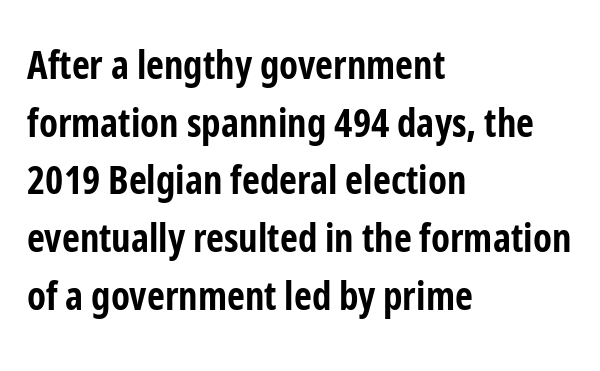
{"serif": "no", "italic": "no", "bold": "yes", "weight": "bold", "width": "condensed", "stroke_contrast": "low", "x_height": "medium", "monospaced": "no", "underline": "no", "align": "left", "line_spacing": "normal", "line_spacing_ratio": 1.48, "letter_spacing": "normal", "letter_spacing_em": 0.0, "glyph_px": 39}
